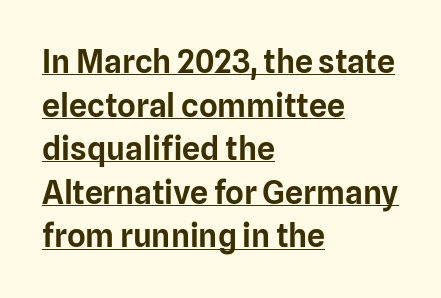
The letters advance in unequal steps, a hallmark of proportional type. A sans-serif font was chosen for this passage. Check the space under the baseline: a stroke is drawn there. Nothing unusual about the tracking: characters are spaced as the font intends. Italic? Not at all — the glyphs are vertical. This block has exactly the height ordinary leading produces.
